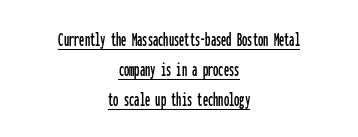
{"italic": "no", "underline": "yes", "align": "center", "line_spacing": "normal", "line_spacing_ratio": 1.42, "letter_spacing": "normal", "letter_spacing_em": 0.0, "glyph_px": 21}
